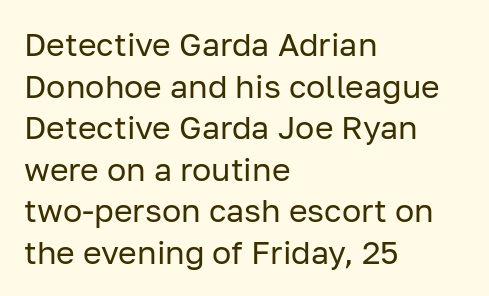
Look at the bottom of the vertical strokes: they stop flat, with no serifs. Proportional: the letters do not fall into vertical columns. Bare-footed words on every line. The lines in this sample share a left origin and differ only in where they stop. Weight: regular or lighter. This is roman type, the default non-slanted kind.
